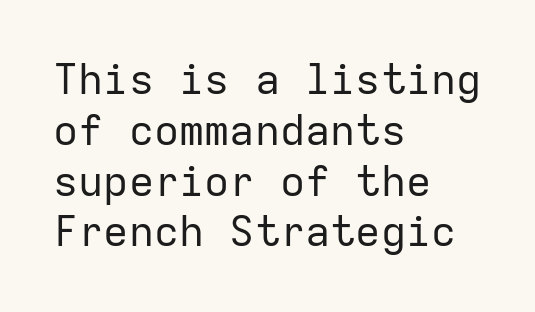
Q: Is the text bold? A: No.
Q: Is the text italic (slanted)? A: No, it is upright.
Q: Is the typeface a serif or a sans-serif typeface? A: Sans-serif.
Q: Is the text underlined? A: No.
Q: How is the paragraph aligned? A: Left-aligned.
Q: Is the spacing between letters normal or unusually wide? A: Normal.
Q: Width (condensed, normal, or wide)? A: Normal.
Q: Stroke contrast? A: Low.
Q: x-height? A: Medium.
Q: Monospaced? A: Yes.
